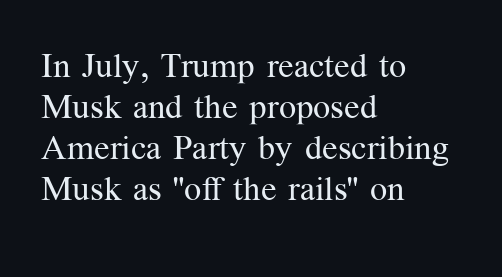
The image shows 34 px regular-weight serif type, upright; set left-aligned, line spacing 1.21x, normal letter spacing, not underlined; medium stroke contrast and a medium x-height.
